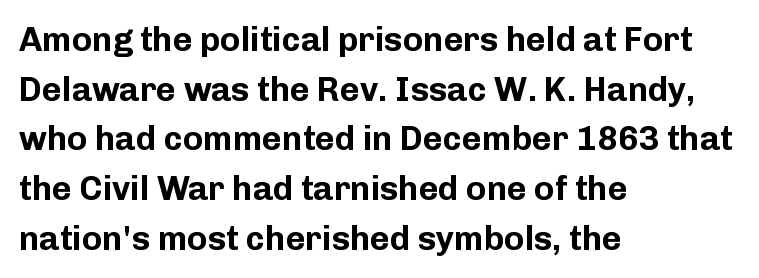
Q: Is the text bold? A: Yes.
Q: Is the text italic (slanted)? A: No, it is upright.
Q: Is the typeface a serif or a sans-serif typeface? A: Sans-serif.
Q: Is the text underlined? A: No.
Q: How is the paragraph aligned? A: Left-aligned.
Q: Is the spacing between letters normal or unusually wide? A: Normal.
Q: Is the spacing between lines tight, normal or loose? A: Normal.
Q: Width (condensed, normal, or wide)? A: Normal.
Q: Stroke contrast? A: Low.
Q: x-height? A: Medium.
Q: Monospaced? A: No.
